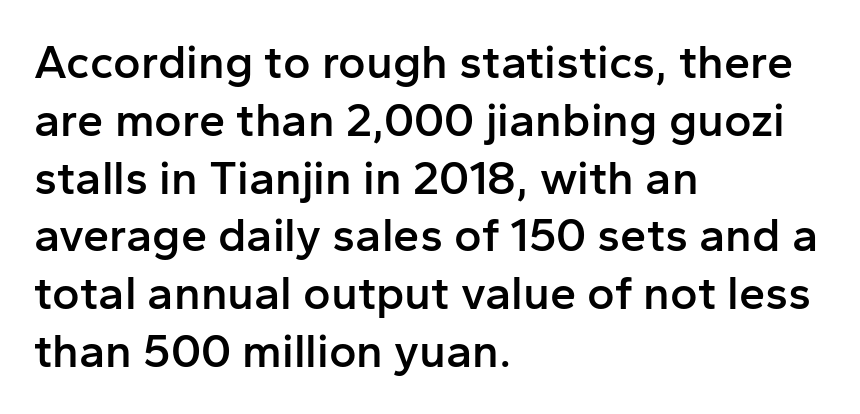
{"serif": "no", "italic": "no", "bold": "semi", "weight": "semibold", "width": "normal", "stroke_contrast": "low", "x_height": "medium", "monospaced": "no", "underline": "no", "align": "left", "line_spacing_ratio": 1.23, "letter_spacing": "normal", "letter_spacing_em": 0.0, "glyph_px": 47}
